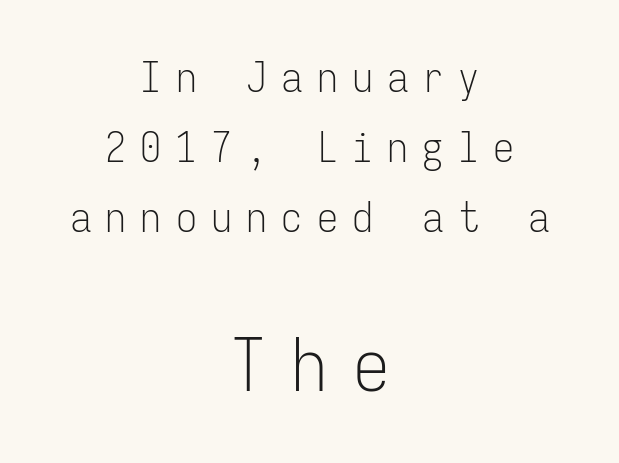
Someone cranked the tracking dial way up on this one. Is the block centered? Yes — each line is placed symmetrically about the middle. I'd call this a sans setting — the letters go barefoot. Monospaced: the letters line up in strict vertical columns.
